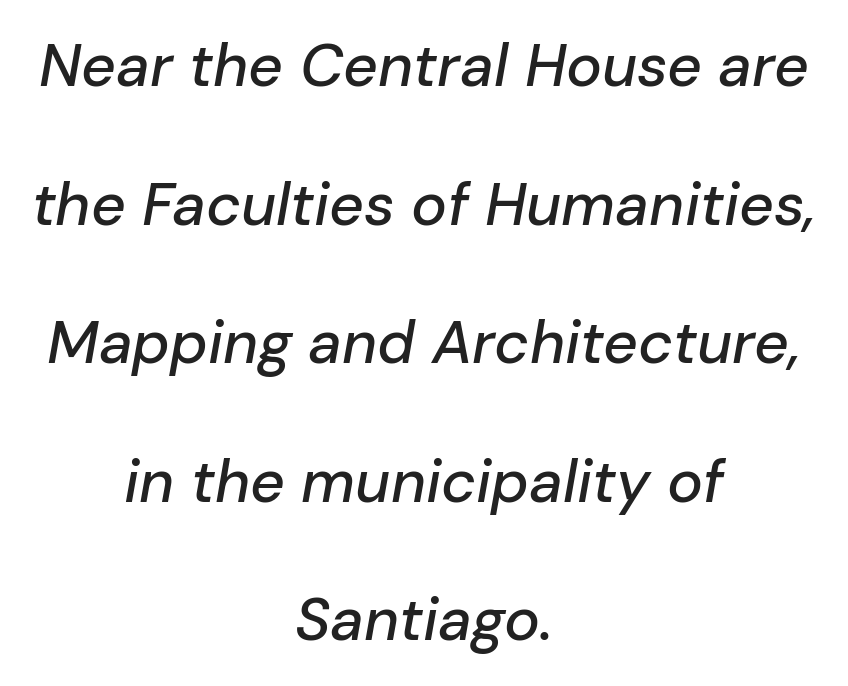
{"italic": "yes", "lean": "right", "slant_degrees": 10, "width": "normal", "stroke_contrast": "low", "x_height": "medium", "monospaced": "no", "underline": "no", "align": "center", "line_spacing": "loose", "line_spacing_ratio": 2.31, "letter_spacing": "normal", "letter_spacing_em": 0.0, "glyph_px": 60}
